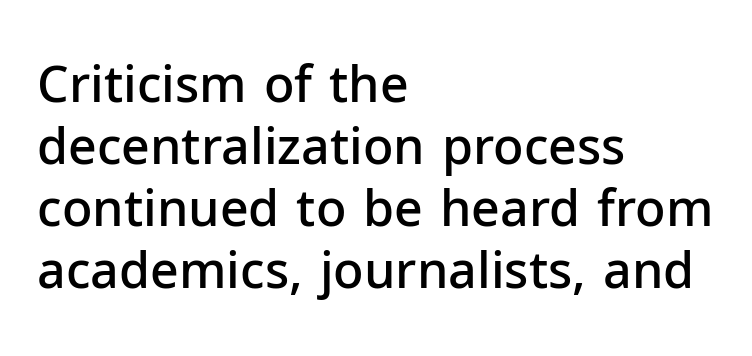
Decoration check: the copy has no underline. Is this a fixed-width face? No — the glyphs have proportional, varying widths. Check where the strokes stop: nothing finishes them off — pure sans. Is the block centered? No — it sits flush against the left margin. Posture: vertical.
